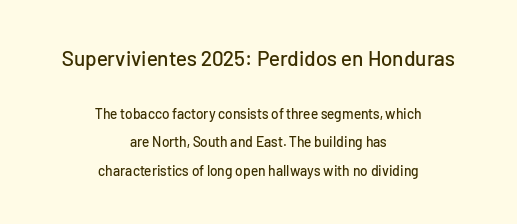
The image shows 21 px text type, upright; set centered, loose line spacing (2.04x), normal letter spacing, not underlined; the first (top) block is 1.5x larger.
